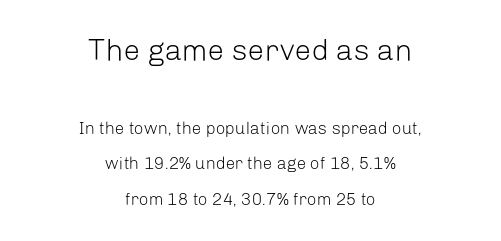
The rendering keeps characters at their native spacing. This is sans-serif lettering, the kind often seen on screens and signage. It's the straight-up-and-down kind of type. You get the large type first, then a drop to smaller type.
